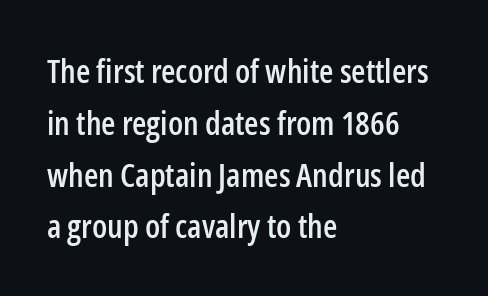
The specimen omits any rule beneath the text block's lines. A typesetter would label this face a sans. The passage shown is typed in a proportional face where columns would drift. Spacing between characters is what you'd get straight out of the box. The ragged edge is on the right, which tells us the setting is flush left.
